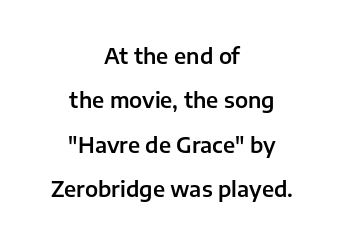
The image shows 21 px text type, upright; set centered, loose line spacing (2.11x), normal letter spacing, not underlined.
